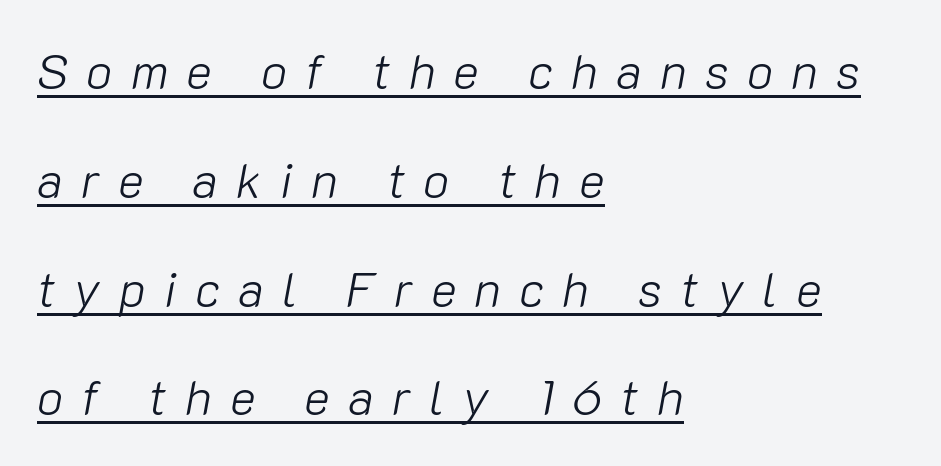
The image shows 49 px light type, italic (leaning right); set left-aligned, loose line spacing (2.22x), unusually wide letter spacing (+0.37 em), underlined; low stroke contrast and a medium x-height.
